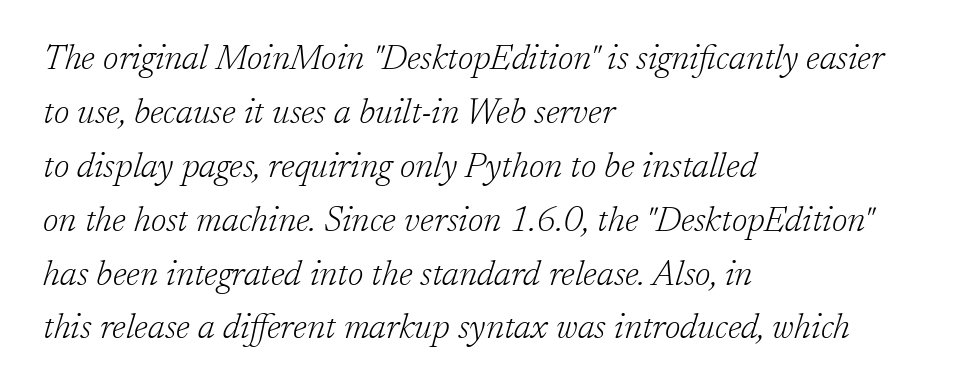
Q: Is the text bold? A: No.
Q: Is the text italic (slanted)? A: Yes, it leans right by about 17 degrees.
Q: Is the typeface a serif or a sans-serif typeface? A: Serif.
Q: Is the text underlined? A: No.
Q: How is the paragraph aligned? A: Left-aligned.
Q: Is the spacing between letters normal or unusually wide? A: Normal.
Q: Is the spacing between lines tight, normal or loose? A: Normal.
Q: Width (condensed, normal, or wide)? A: Normal.
Q: Stroke contrast? A: Low.
Q: x-height? A: Medium.
Q: Monospaced? A: No.
